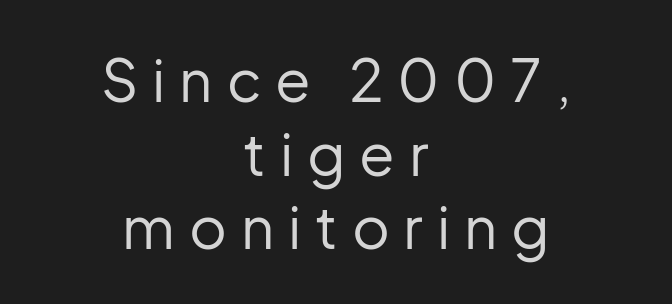
The image shows 58 px regular-weight sans-serif type, upright; set centered, normal line spacing (1.27x), unusually wide letter spacing (+0.24 em), not underlined; low stroke contrast and a medium x-height.
